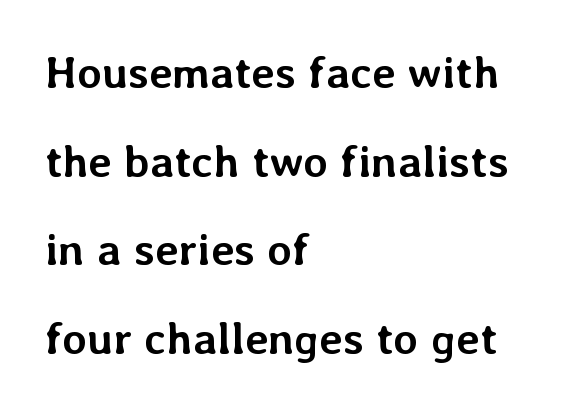
The image shows 45 px semibold type, upright; set left-aligned, loose line spacing (1.97x), normal letter spacing, not underlined; low stroke contrast and a medium x-height.
